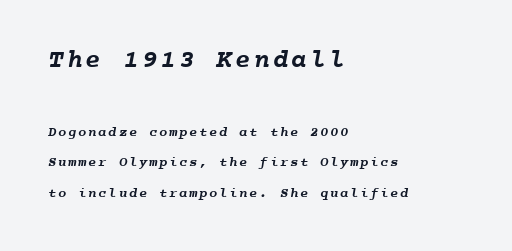
Regarding leading, the lines here are spaced well apart. The paragraph has a hard left edge and a soft right edge. The first block has been scaled up relative to the second. Glance below the letters and you will spot only blank space.
